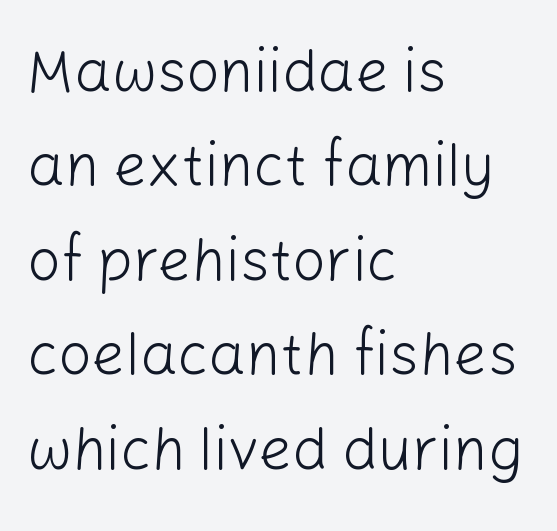
Compared with a centered layout, this one pins lines to the left instead. The gaps between neighbouring characters are ordinary and unremarkable. A clean baseline with only descenders dipping below it. Type style note: lacks serifs. Compared with typical paragraphs, the rows here are spaced about the same.
